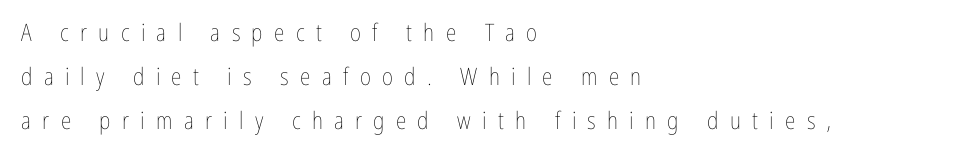
{"italic": "no", "bold": "no", "underline": "no", "align": "left", "line_spacing_ratio": 1.84, "letter_spacing": "wide", "letter_spacing_em": 0.47, "glyph_px": 24}
